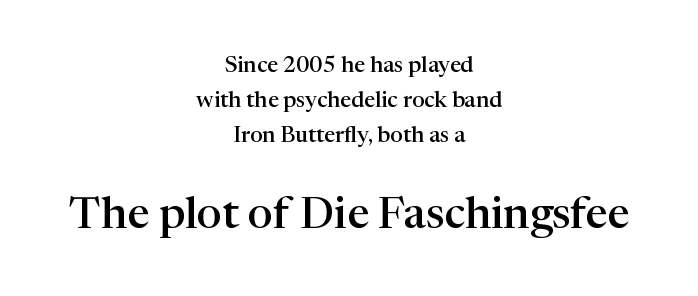
{"serif": "yes", "italic": "no", "bold": "semi", "weight": "semibold", "width": "normal", "stroke_contrast": "high", "x_height": "medium", "monospaced": "no", "underline": "no", "align": "center", "line_spacing": "normal", "line_spacing_ratio": 1.59, "letter_spacing": "normal", "letter_spacing_em": 0.0, "larger_block": "second", "size_ratio": 2.0, "glyph_px": 44}
